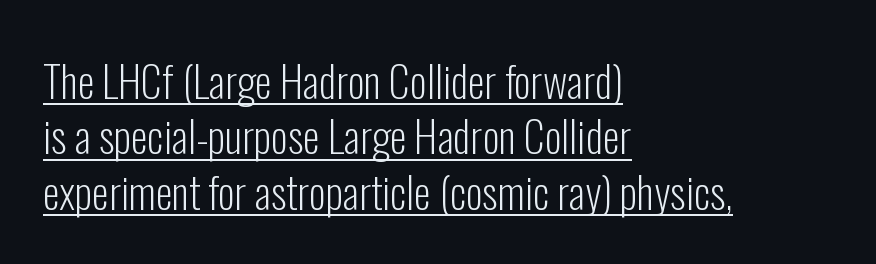
{"serif": "no", "italic": "no", "bold": "no", "weight": "light", "width": "condensed", "stroke_contrast": "low", "x_height": "medium", "monospaced": "no", "underline": "yes", "align": "left", "line_spacing": "normal", "line_spacing_ratio": 1.29, "letter_spacing": "normal", "letter_spacing_em": 0.0, "glyph_px": 43}
